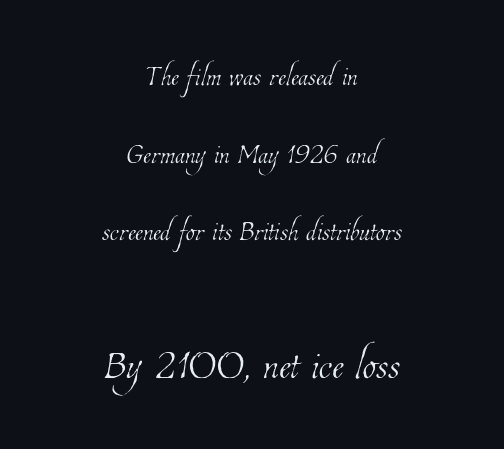
Stem width sits at or under what a default text font uses. The composition opens small and finishes big. In terms of leading, this rendering errs on the spacious side. Each word holds together tightly as a unit, with standard inter-letter gaps. The passage shown is not underscored anywhere. The rendering positions every line midway between the sides.
